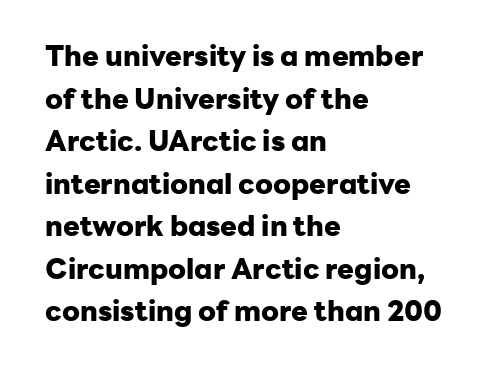
The image shows 28 px heavy sans-serif type, upright; set left-aligned, normal line spacing (1.52x), normal letter spacing, not underlined; low stroke contrast and a medium x-height.
